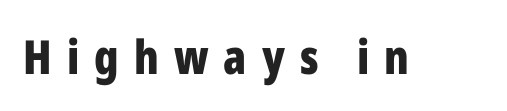
{"serif": "no", "italic": "no", "bold": "yes", "weight": "bold", "width": "condensed", "stroke_contrast": "low", "x_height": "medium", "monospaced": "no", "underline": "no", "letter_spacing": "wide", "letter_spacing_em": 0.32, "glyph_px": 47}
